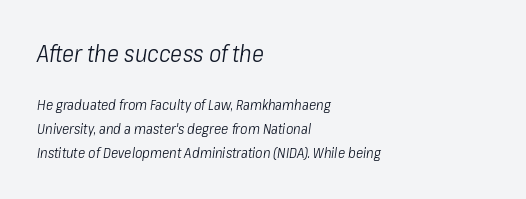
Q: Is the text bold? A: No.
Q: Is the text italic (slanted)? A: Yes, it leans right by about 8 degrees.
Q: Is the text underlined? A: No.
Q: How is the paragraph aligned? A: Left-aligned.
Q: Is the spacing between letters normal or unusually wide? A: Normal.
Q: Which block of text is set in a larger size, the first (top) or the second (bottom)? A: The first (top) one.
